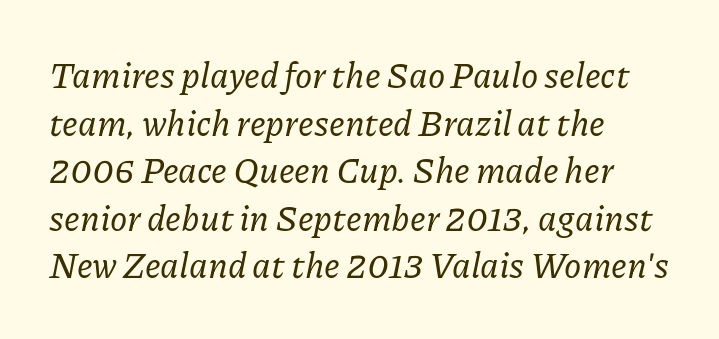
This sample keeps an unexceptional amount of space between lines. Words float on clear page, feet unadorned. The lines are quadded left. These lines were composed using italics. Default kerning and tracking; the words read as compact shapes.
